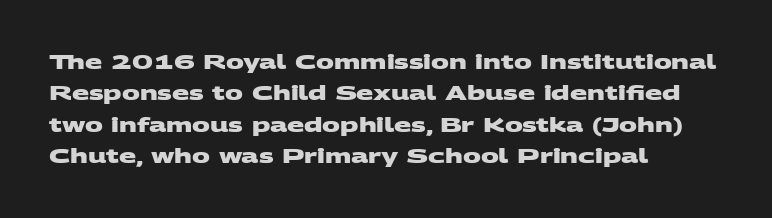
All the whitespace from short lines collects on the right. Tracking here is standard; glyphs follow each other at the usual distance. Does the leading feel generous? No, just average. This is heavy type, rendered in bold. Lines of text with bare space underneath.
